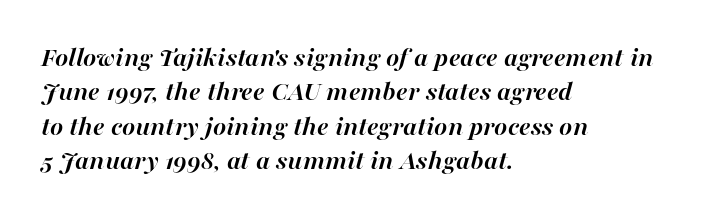
Note the varied advance widths — an 'i' is clearly narrower than an 'm'. Unmarked baselines from the first word to the last. Students, note that the glyphs here touch the page at normal intervals. The axis of the letterforms is tilted away from vertical. The font is running at its bold setting. Notice how the passage keeps a crisp vertical edge on the left only.
